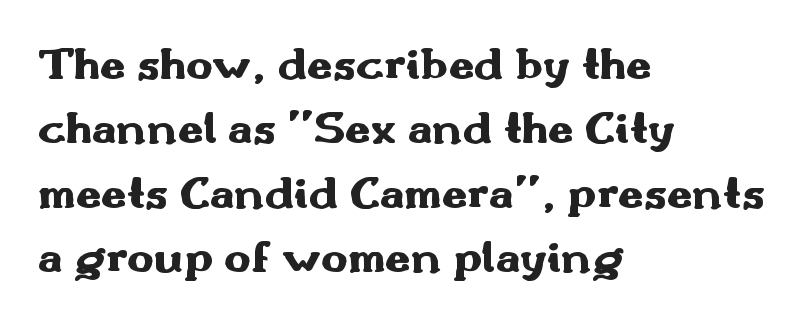
Q: Is the text bold? A: Yes.
Q: Is the text italic (slanted)? A: No, it is upright.
Q: Is the typeface a serif or a sans-serif typeface? A: Sans-serif.
Q: Is the text underlined? A: No.
Q: How is the paragraph aligned? A: Left-aligned.
Q: Is the spacing between letters normal or unusually wide? A: Normal.
Q: Is the spacing between lines tight, normal or loose? A: Normal.
Q: Width (condensed, normal, or wide)? A: Wide.
Q: Stroke contrast? A: Medium.
Q: x-height? A: Small.
Q: Monospaced? A: No.
